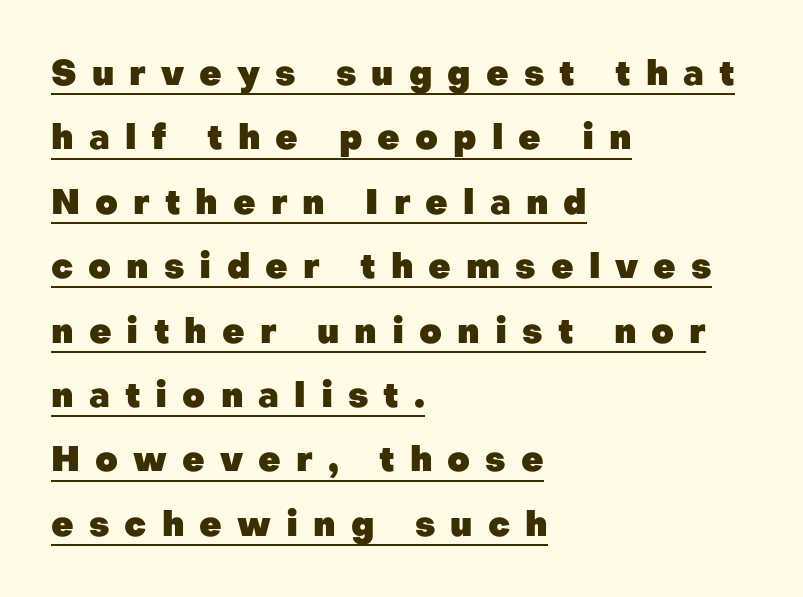
Q: Is the text bold? A: Yes.
Q: Is the text italic (slanted)? A: No, it is upright.
Q: Is the typeface a serif or a sans-serif typeface? A: Sans-serif.
Q: Is the text underlined? A: Yes.
Q: How is the paragraph aligned? A: Left-aligned.
Q: Is the spacing between letters normal or unusually wide? A: Unusually wide.
Q: Width (condensed, normal, or wide)? A: Normal.
Q: Stroke contrast? A: Low.
Q: x-height? A: Medium.
Q: Monospaced? A: No.
